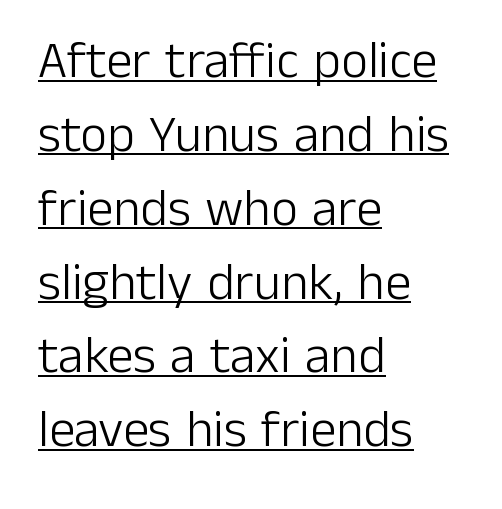
Q: Is the text bold? A: No.
Q: Is the text italic (slanted)? A: No, it is upright.
Q: Is the typeface a serif or a sans-serif typeface? A: Sans-serif.
Q: Is the text underlined? A: Yes.
Q: How is the paragraph aligned? A: Left-aligned.
Q: Is the spacing between letters normal or unusually wide? A: Normal.
Q: Is the spacing between lines tight, normal or loose? A: Normal.
Q: Width (condensed, normal, or wide)? A: Normal.
Q: Stroke contrast? A: Low.
Q: x-height? A: Medium.
Q: Monospaced? A: No.
